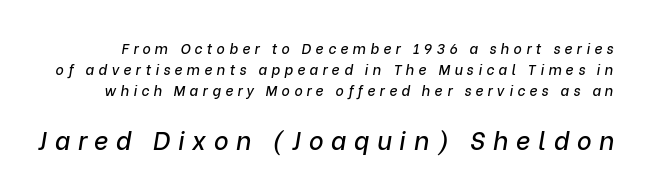
{"italic": "yes", "lean": "right", "slant_degrees": 9, "underline": "no", "line_spacing": "normal", "line_spacing_ratio": 1.49, "letter_spacing": "wide", "letter_spacing_em": 0.31, "larger_block": "second", "size_ratio": 1.79, "glyph_px": 25}
